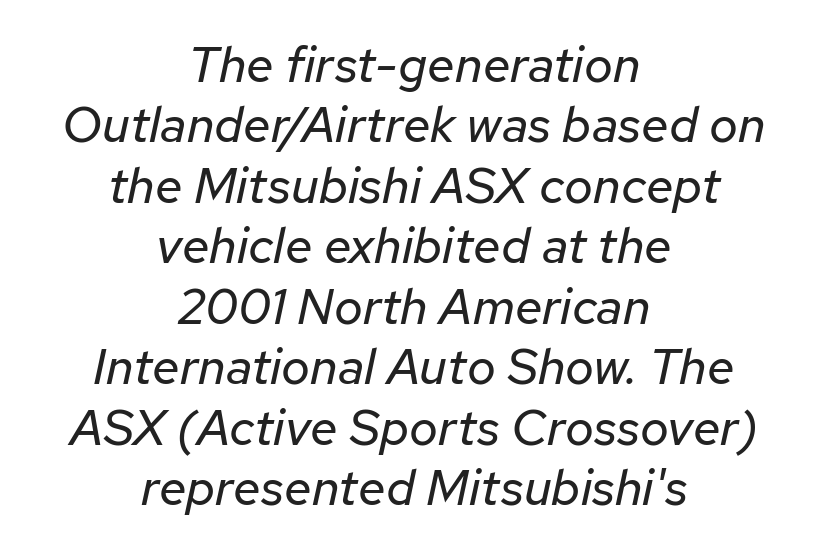
Bare-footed words on every line. Each letter keeps its own natural width here, so spacing adapts to shape. No chunkiness to these letters — they're not bold. This rendering uses center alignment, leaving both contours irregular but symmetric.
